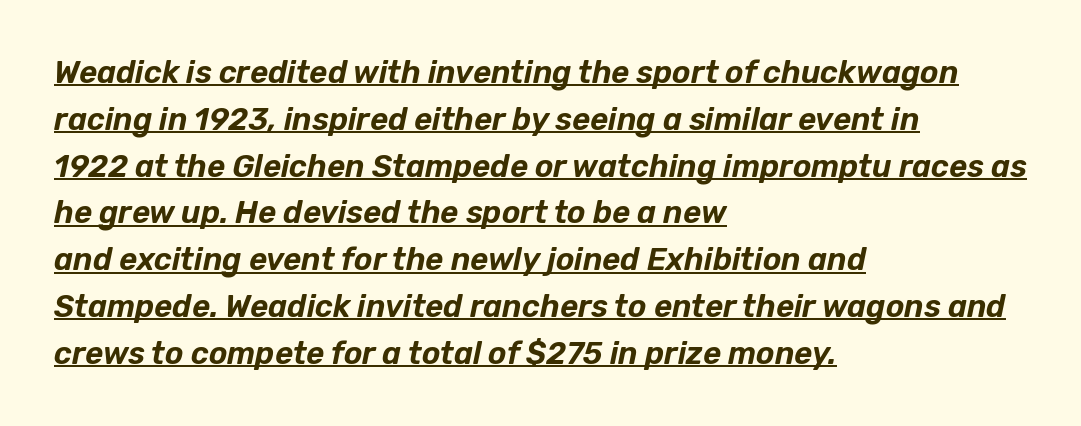
{"italic": "yes", "lean": "right", "slant_degrees": 12, "width": "normal", "stroke_contrast": "low", "x_height": "medium", "monospaced": "no", "underline": "yes", "align": "left", "line_spacing": "normal", "line_spacing_ratio": 1.51, "letter_spacing": "normal", "letter_spacing_em": 0.0, "glyph_px": 31}
